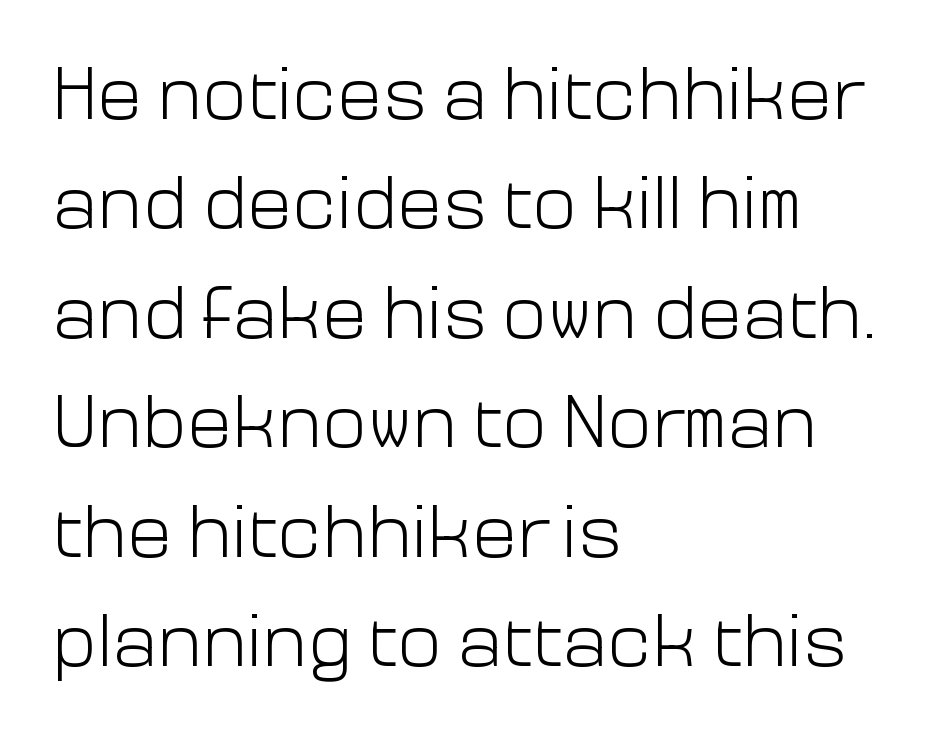
The characters display no serif detailing; their extremities are plain. The face looks like a standard text weight, possibly lighter. Quick note: not italic, upright. Think of a printed novel: that variable character pitch is what you see here.
